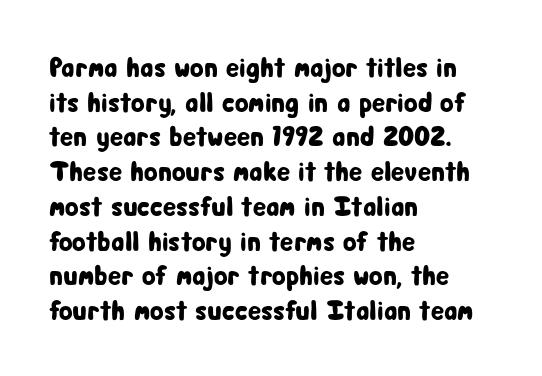
{"serif": "no", "italic": "no", "width": "condensed", "stroke_contrast": "low", "x_height": "medium", "monospaced": "no", "underline": "no", "align": "left", "line_spacing_ratio": 1.24, "letter_spacing": "normal", "letter_spacing_em": 0.0, "glyph_px": 28}
